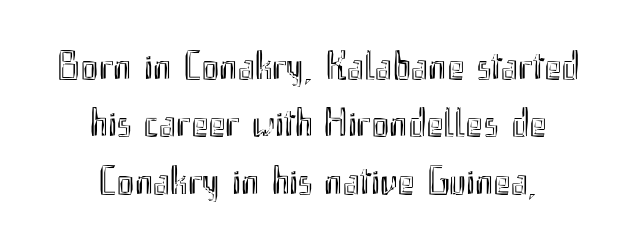
Think of a printed novel: that variable character pitch is what you see here. What's the leading like? Ordinary, nothing unusual. The foot of each line stays bare and open. How are the letters spaced? Ordinarily, with no added tracking.
